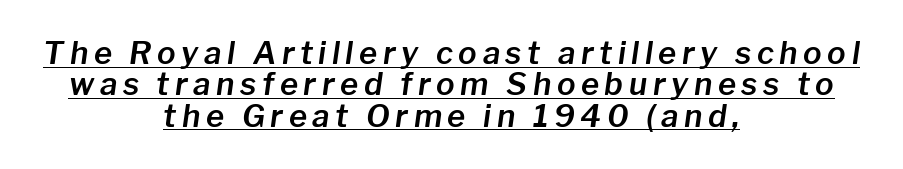
The rag falls on both sides of this text block equally. Note the varied advance widths — an 'i' is clearly narrower than an 'm'. Yep, that's italic — everything's leaning. Beneath each row of characters lies a ruled line.
